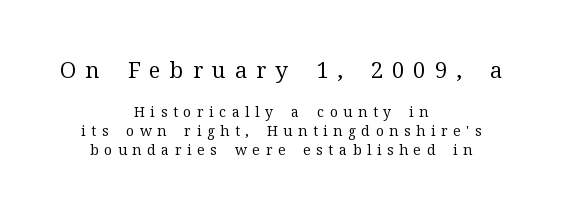
The image shows 22 px text type, upright; set centered, normal line spacing (1.36x), unusually wide letter spacing (+0.41 em), not underlined; the first (top) block is 1.57x larger.
